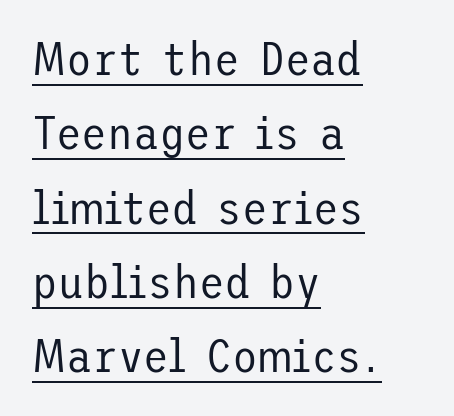
The face used here is a sans, in the tradition of grotesques and geometrics. This sample keeps an unexceptional amount of space between lines. These characters rest on top of a visible drawn line. Leftover space on each line is placed entirely after the last word. Between one letter and the next there's only the usual sliver of space. Posture: straight, roman, zero tilt.
